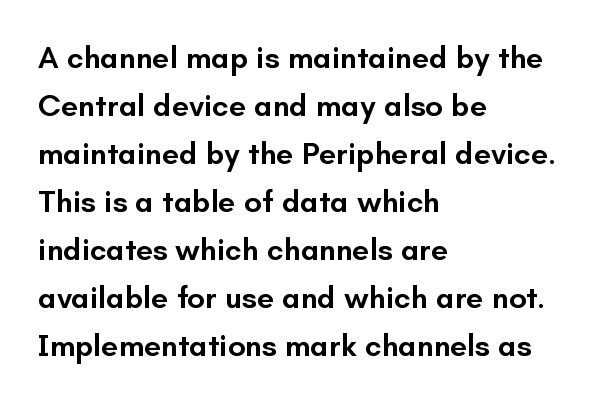
Q: Is the text bold? A: Semi-bold.
Q: Is the text italic (slanted)? A: No, it is upright.
Q: Is the typeface a serif or a sans-serif typeface? A: Sans-serif.
Q: Is the text underlined? A: No.
Q: How is the paragraph aligned? A: Left-aligned.
Q: Is the spacing between letters normal or unusually wide? A: Normal.
Q: Is the spacing between lines tight, normal or loose? A: Normal.
Q: Width (condensed, normal, or wide)? A: Normal.
Q: Stroke contrast? A: Low.
Q: x-height? A: Small.
Q: Monospaced? A: No.
